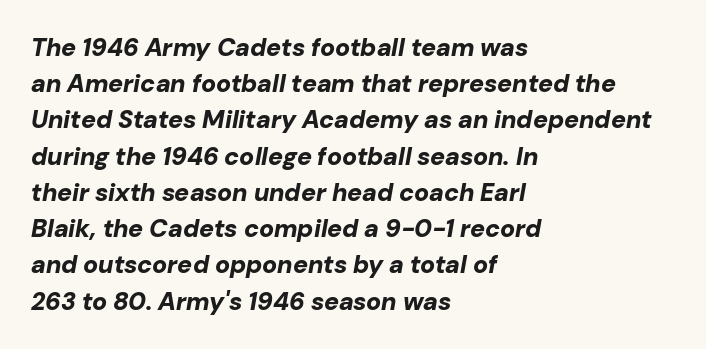
{"italic": "yes", "lean": "right", "slant_degrees": 10, "bold": "yes", "underline": "no", "align": "left", "line_spacing": "normal", "line_spacing_ratio": 1.45, "letter_spacing": "normal", "letter_spacing_em": 0.0, "glyph_px": 25}
